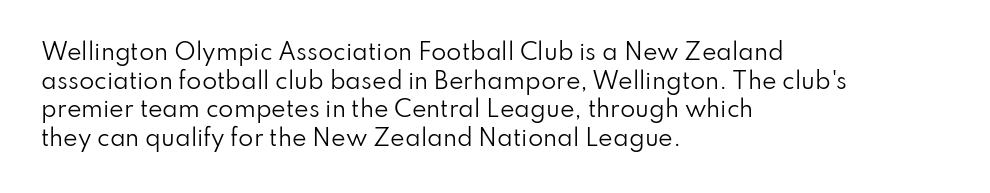
Check the space under the baseline: it is left empty. Characters follow at the spacing the type designer built in. These glyphs show unthickened strokes, regular width or finer. This is the regular roman posture of the typeface. A typesetter would call this leading conventional body-copy spacing. The compositor pushed each line to the left boundary.
